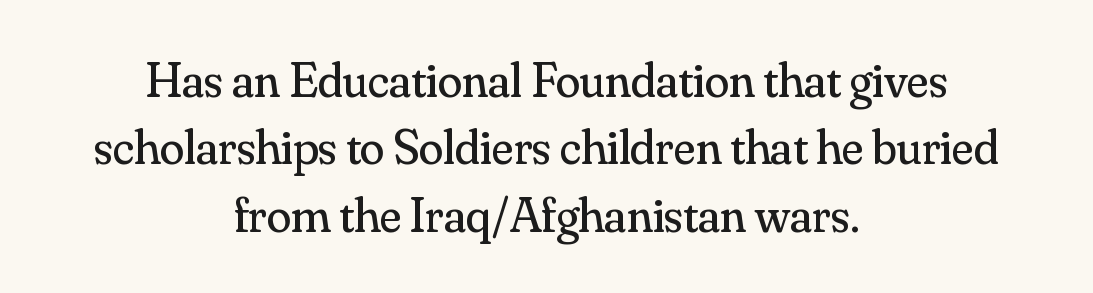
Each letter's strokes conclude with small projecting serifs. Honestly, the row spacing looks completely unremarkable. When letters stand straight like this, we call the style roman or upright. Here the glyphs are tracked normally, forming tight word shapes.
